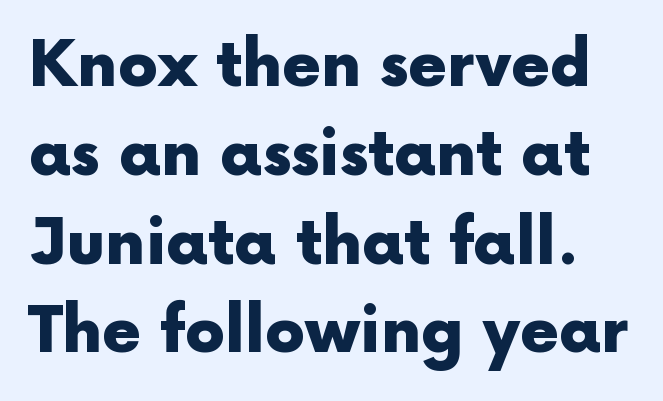
{"serif": "no", "italic": "no", "bold": "yes", "weight": "heavy", "width": "normal", "x_height": "medium", "monospaced": "no", "underline": "no", "line_spacing": "normal", "line_spacing_ratio": 1.41, "letter_spacing": "normal", "letter_spacing_em": 0.0, "glyph_px": 63}
